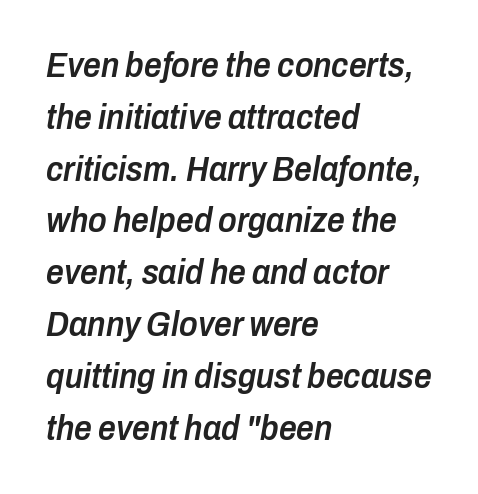
Do the characters align in a grid? No, the font is proportional. These lines keep a tight, regular rhythm from letter to letter. The lines sit at an ordinary, default distance from one another. The face used here has a pronounced slope to its letters. This is moderately heavy type, rendered in semibold.
